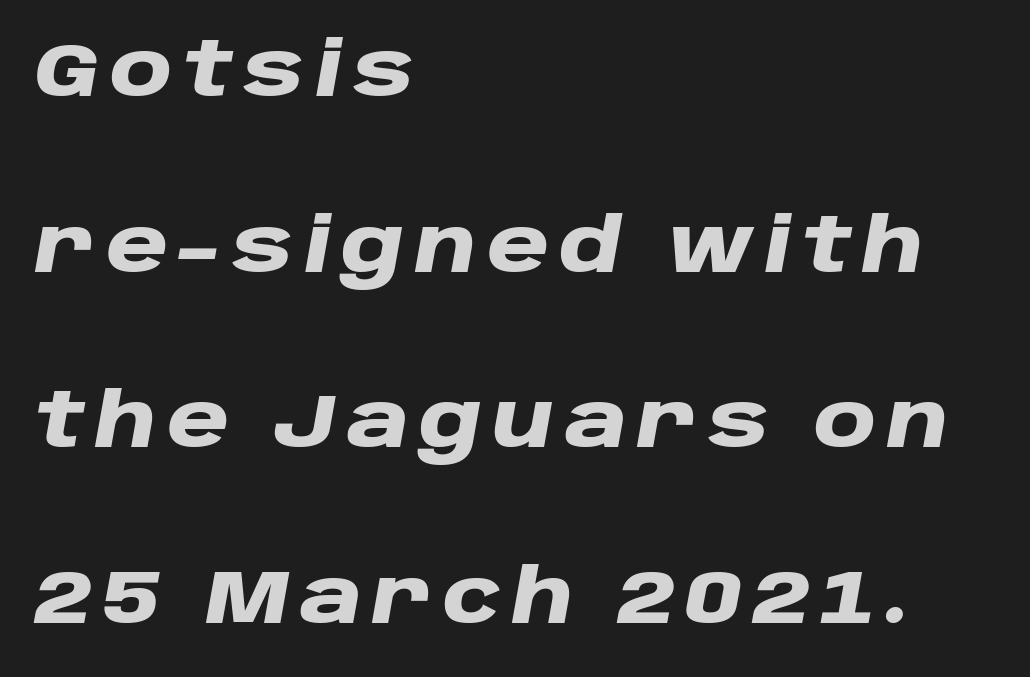
Caption: multi-line text, flush left, ragged right. The passage shown is typed in a proportional face where columns would drift. The passage shown is not underscored anywhere. Heft: maximum for text — a bold.
